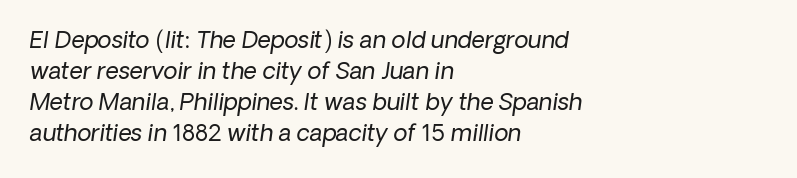
The image shows 23 px text type; set left-aligned, normal line spacing (1.35x), normal letter spacing, not underlined.
